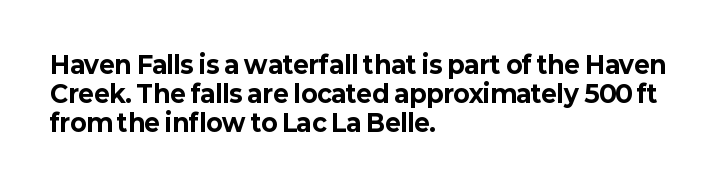
{"italic": "no", "bold": "yes", "underline": "no", "align": "left", "line_spacing_ratio": 1.21, "letter_spacing": "normal", "letter_spacing_em": 0.0, "glyph_px": 24}
